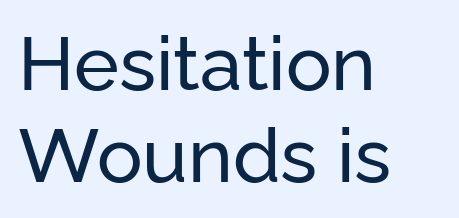
This sample uses a sans-serif face. Tall strokes in this sample are plumb rather than angled. Here the designer chose a conventional face with non-uniform glyph widths. A clean baseline with only descenders dipping below it. A classic flush-left, rag-right setting is used for this passage.
